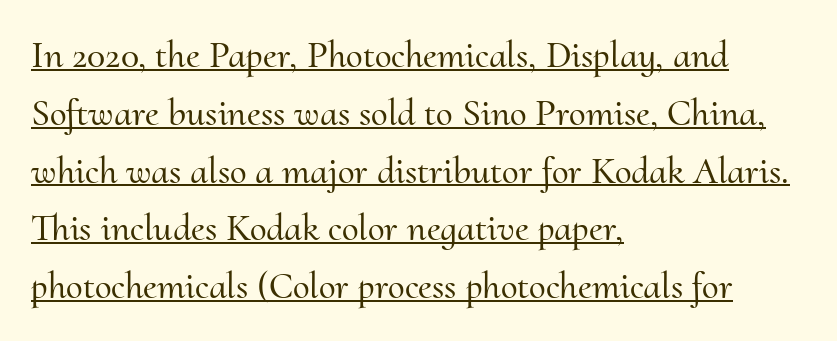
Q: Is the text italic (slanted)? A: No, it is upright.
Q: Is the typeface a serif or a sans-serif typeface? A: Serif.
Q: Is the text underlined? A: Yes.
Q: How is the paragraph aligned? A: Left-aligned.
Q: Is the spacing between letters normal or unusually wide? A: Normal.
Q: Is the spacing between lines tight, normal or loose? A: Normal.
Q: Width (condensed, normal, or wide)? A: Normal.
Q: Stroke contrast? A: Medium.
Q: x-height? A: Small.
Q: Monospaced? A: No.
